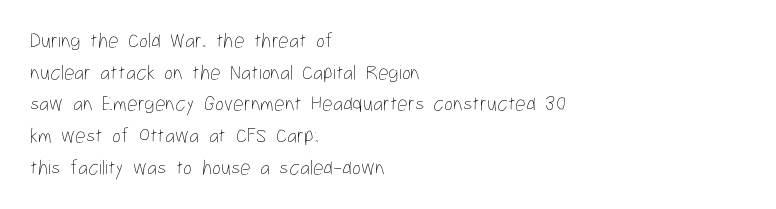
{"italic": "no", "bold": "no", "underline": "no", "align": "left", "line_spacing": "normal", "line_spacing_ratio": 1.51, "letter_spacing": "normal", "letter_spacing_em": 0.0, "glyph_px": 21}
